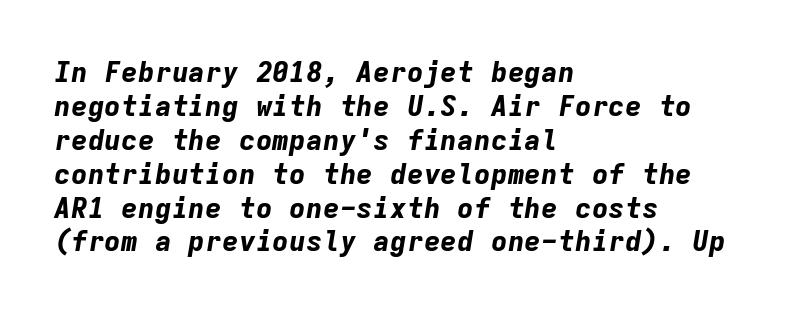
{"italic": "yes", "lean": "right", "slant_degrees": 9, "bold": "yes", "weight": "bold", "width": "normal", "stroke_contrast": "low", "x_height": "medium", "monospaced": "yes", "underline": "no", "align": "left", "line_spacing_ratio": 1.21, "letter_spacing": "normal", "letter_spacing_em": 0.0, "glyph_px": 28}
